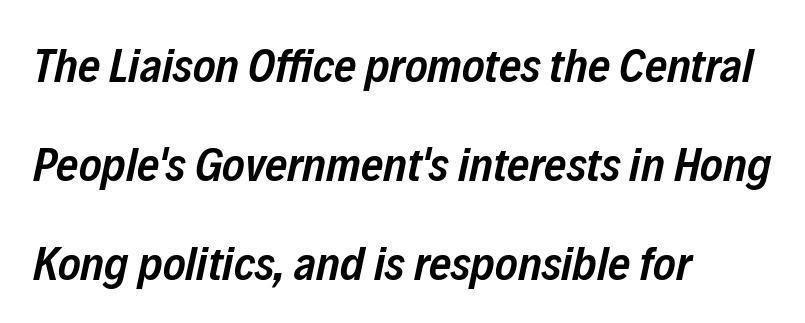
Q: Is the text bold? A: Semi-bold.
Q: Is the text italic (slanted)? A: Yes, it leans right by about 12 degrees.
Q: Is the text underlined? A: No.
Q: How is the paragraph aligned? A: Left-aligned.
Q: Is the spacing between letters normal or unusually wide? A: Normal.
Q: Is the spacing between lines tight, normal or loose? A: Loose.
Q: Width (condensed, normal, or wide)? A: Condensed.
Q: Stroke contrast? A: Low.
Q: x-height? A: Medium.
Q: Monospaced? A: No.
